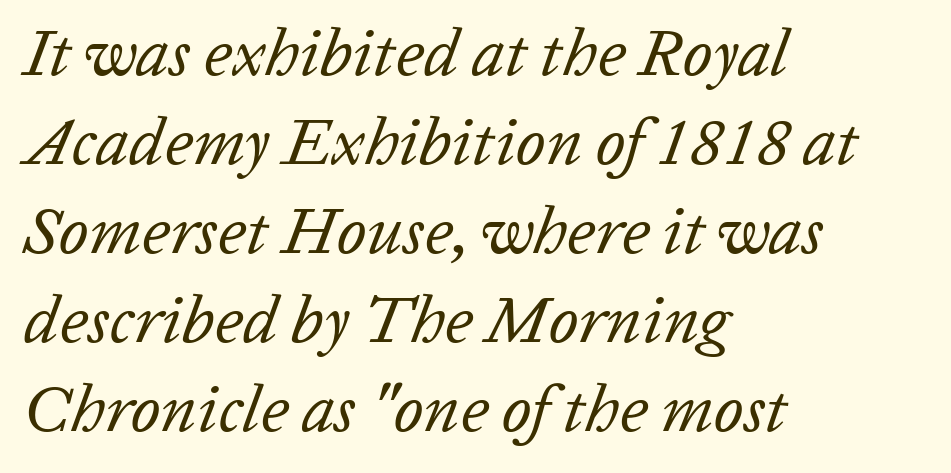
The image shows 67 px regular-weight type, italic (leaning right); set left-aligned, normal line spacing (1.33x), normal letter spacing, not underlined; low stroke contrast and a medium x-height.
